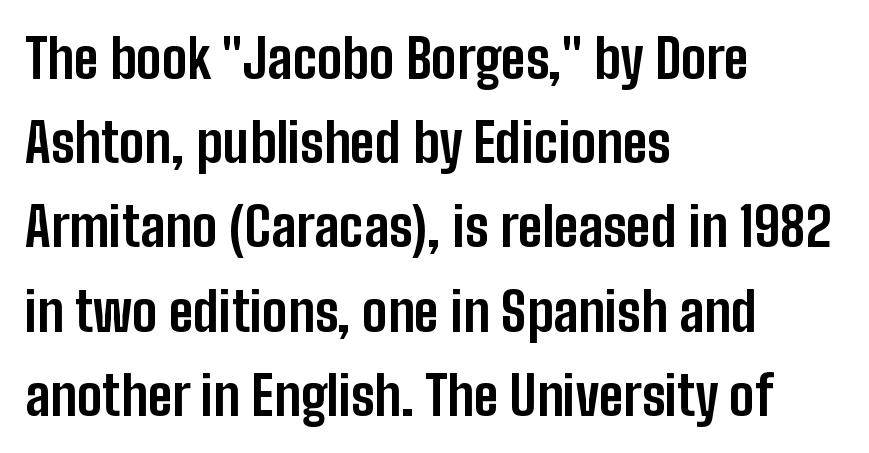
{"serif": "no", "italic": "no", "bold": "yes", "weight": "bold", "width": "condensed", "stroke_contrast": "low", "x_height": "medium", "monospaced": "no", "underline": "no", "align": "left", "line_spacing": "normal", "line_spacing_ratio": 1.56, "letter_spacing": "normal", "letter_spacing_em": 0.0, "glyph_px": 54}
